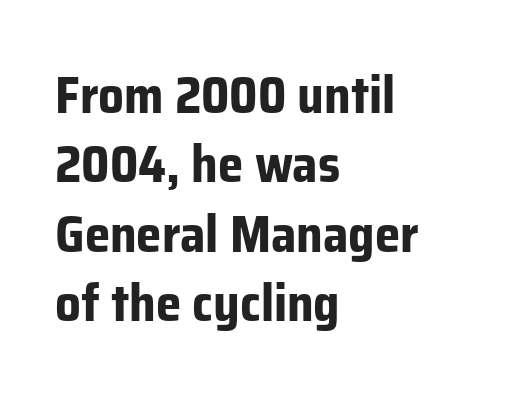
The image shows 51 px bold sans-serif type, upright; set left-aligned, normal line spacing (1.36x), normal letter spacing, not underlined; low stroke contrast and a medium x-height.
